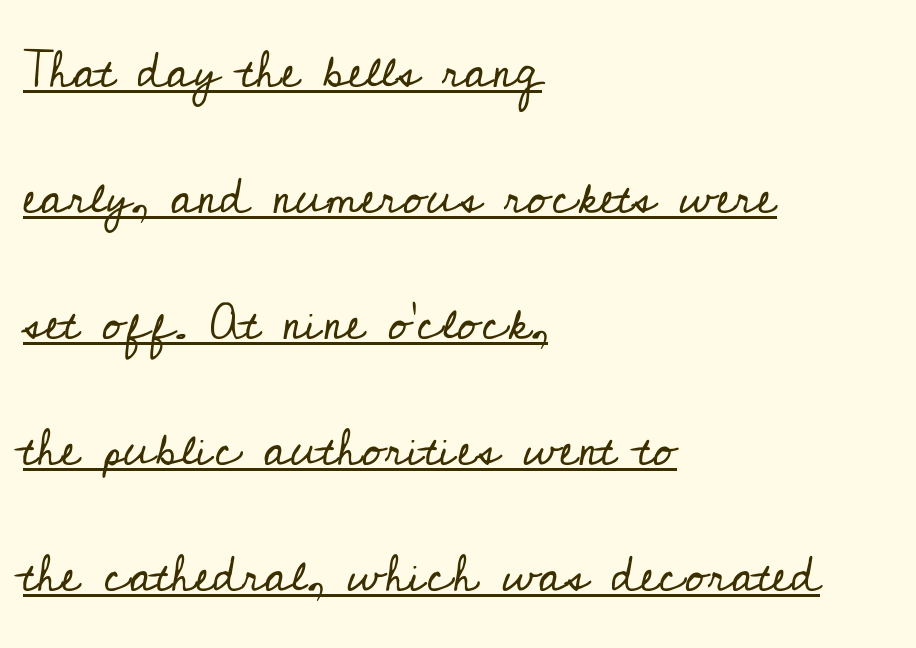
Default kerning and tracking; the words read as compact shapes. Left-aligned paragraph, ragged on the right. A rule runs beneath these lines of type. Each new line begins a long way beneath the previous one. Stems here are at most as thick as an everyday book face.
